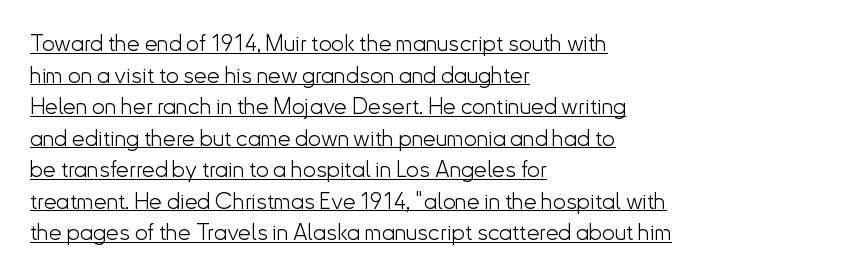
Q: Is the text bold? A: No.
Q: Is the text italic (slanted)? A: No, it is upright.
Q: Is the text underlined? A: Yes.
Q: How is the paragraph aligned? A: Left-aligned.
Q: Is the spacing between letters normal or unusually wide? A: Normal.
Q: Is the spacing between lines tight, normal or loose? A: Normal.
